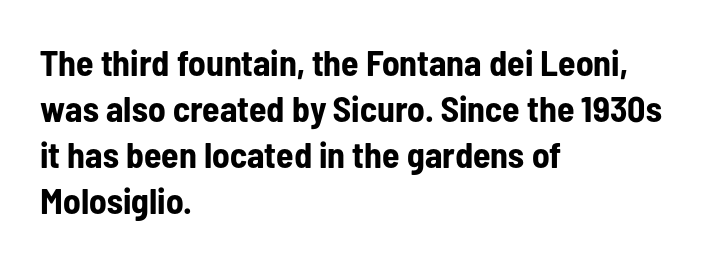
The passage shown is emphatically bold. The baseline area is clear. Regarding serifs, this sample does without them. The vertical gap from one line to the next is medium. Glyph-to-glyph distance matches everyday printed text.
